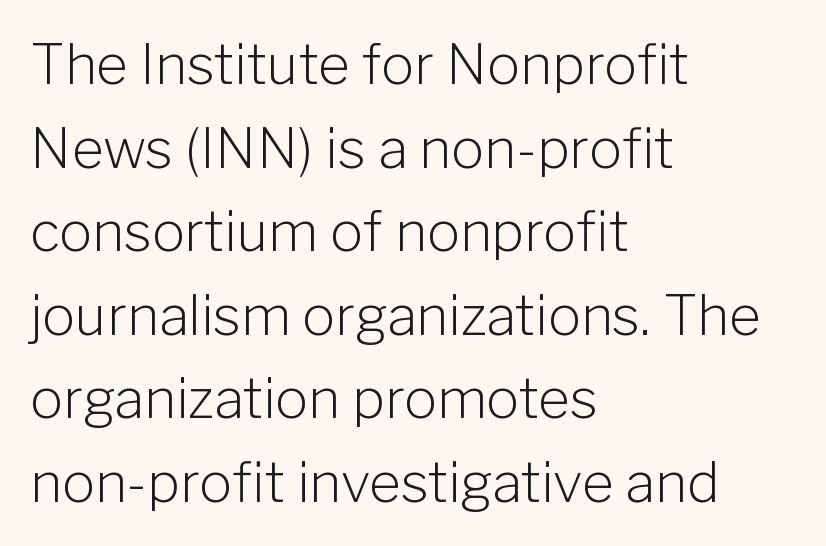
{"serif": "no", "italic": "no", "bold": "no", "weight": "light", "width": "normal", "stroke_contrast": "low", "x_height": "medium", "monospaced": "no", "underline": "no", "align": "left", "line_spacing": "normal", "line_spacing_ratio": 1.52, "letter_spacing": "normal", "letter_spacing_em": 0.0, "glyph_px": 55}
